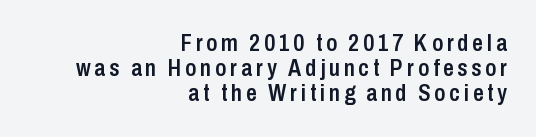
Q: Is the text bold? A: Semi-bold.
Q: Is the text italic (slanted)? A: No, it is upright.
Q: Is the text underlined? A: No.
Q: How is the paragraph aligned? A: Right-aligned.
Q: Is the spacing between lines tight, normal or loose? A: Tight.
